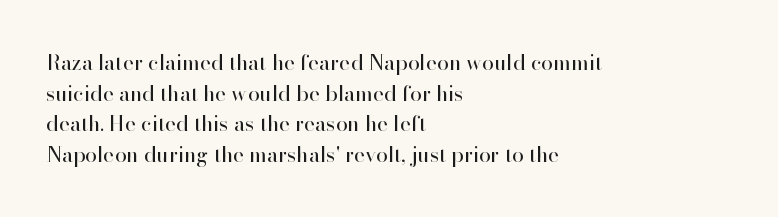
The image shows 21 px text type, upright; set left-aligned, normal line spacing (1.46x), normal letter spacing, not underlined.
